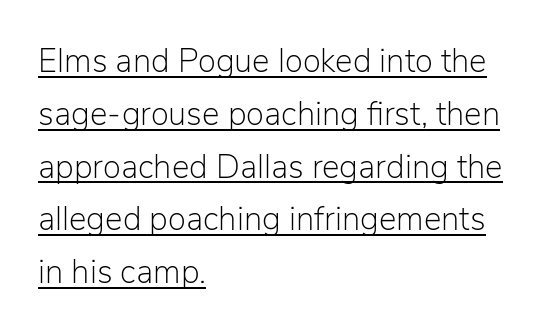
{"serif": "no", "italic": "no", "bold": "no", "weight": "light", "width": "normal", "stroke_contrast": "low", "x_height": "medium", "monospaced": "no", "underline": "yes", "align": "left", "line_spacing": "normal", "line_spacing_ratio": 1.6, "letter_spacing": "normal", "letter_spacing_em": 0.0, "glyph_px": 33}
